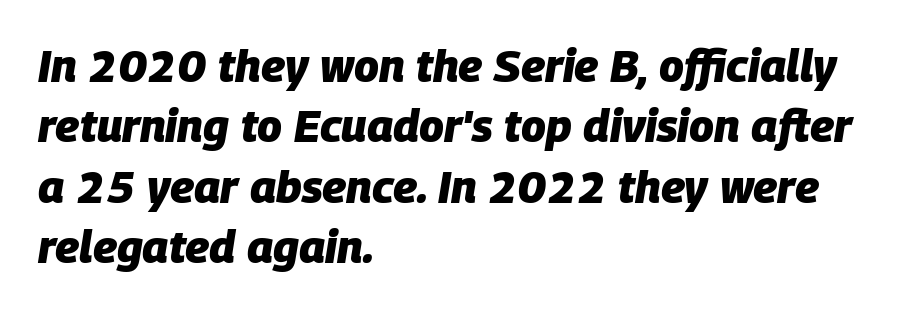
{"italic": "yes", "lean": "right", "slant_degrees": 9, "bold": "yes", "weight": "heavy", "width": "normal", "stroke_contrast": "low", "x_height": "large", "monospaced": "no", "underline": "no", "align": "left", "line_spacing": "normal", "line_spacing_ratio": 1.34, "letter_spacing": "normal", "letter_spacing_em": 0.0, "glyph_px": 45}
